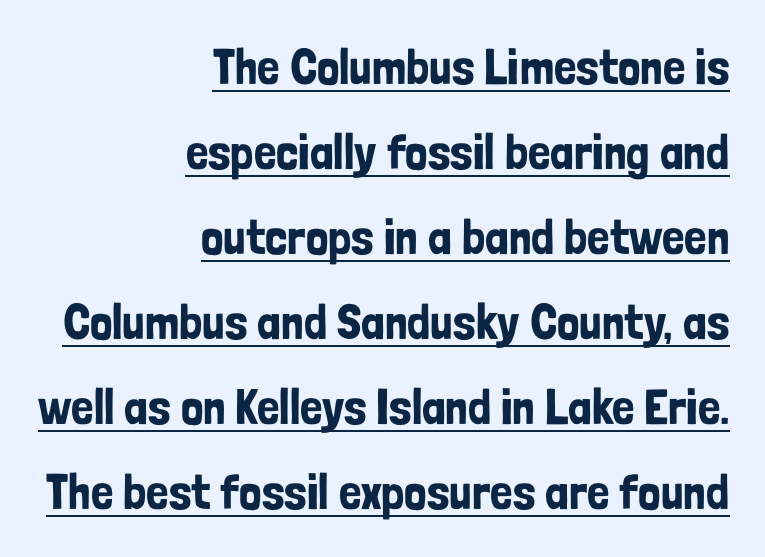
Q: Is the text italic (slanted)? A: No, it is upright.
Q: Is the typeface a serif or a sans-serif typeface? A: Sans-serif.
Q: Is the text underlined? A: Yes.
Q: How is the paragraph aligned? A: Right-aligned.
Q: Is the spacing between letters normal or unusually wide? A: Normal.
Q: Is the spacing between lines tight, normal or loose? A: Normal.
Q: Width (condensed, normal, or wide)? A: Condensed.
Q: Stroke contrast? A: Low.
Q: x-height? A: Medium.
Q: Monospaced? A: No.
